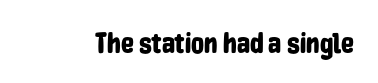
A typesetter would mark this as roman, not italic. The type is set solid horizontally, with unmodified tracking. Plain, unruled lines of type. The passage shown is typeset with a sans-serif family.
